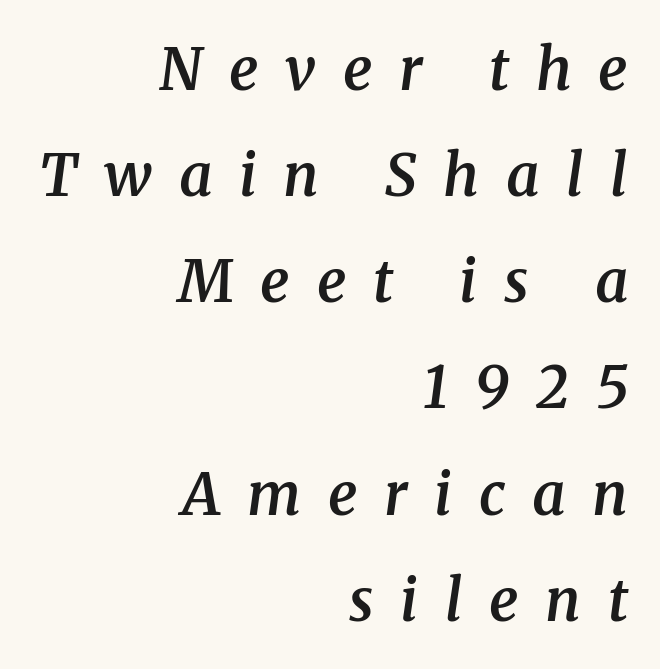
The image shows 58 px semibold serif type, italic (leaning right); set right-aligned, line spacing 1.83x, unusually wide letter spacing (+0.46 em), not underlined; medium stroke contrast and a medium x-height.
